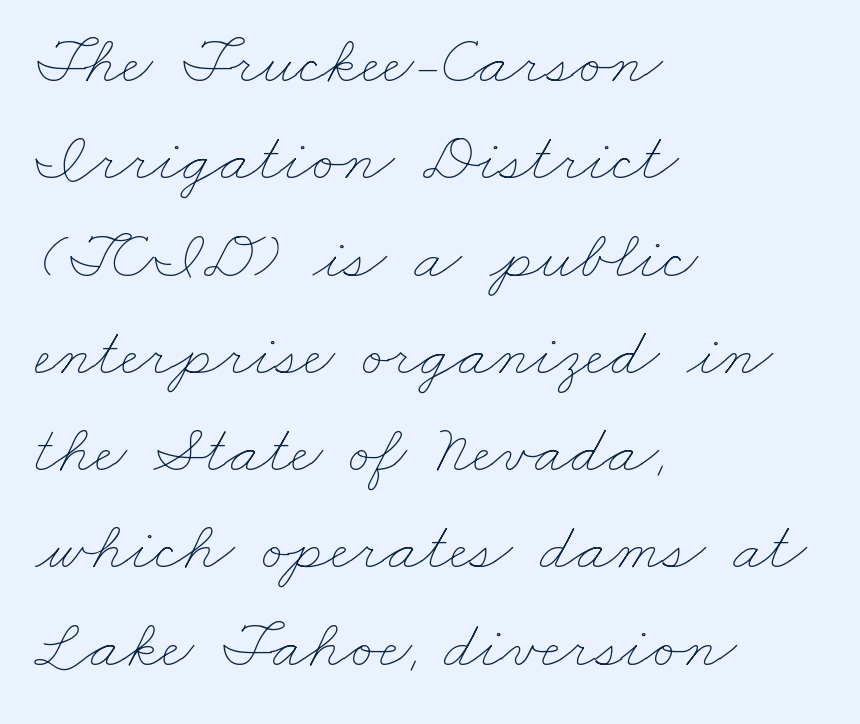
Horizontal bands of white between lines are of average thickness. Is this a fixed-width face? No — the glyphs have proportional, varying widths. The rag falls on the right side of this text block. The passage shown is not bold in any degree.
